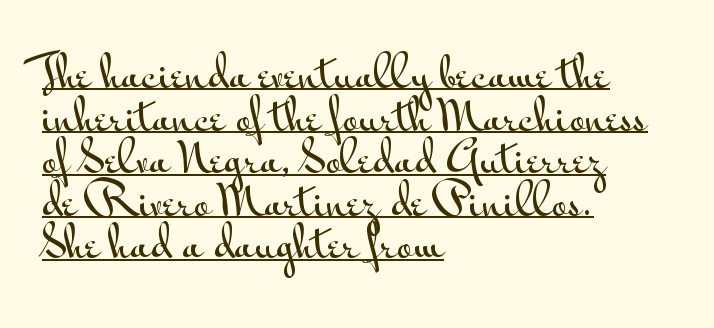
{"serif": "no", "width": "wide", "stroke_contrast": "medium", "x_height": "small", "monospaced": "no", "underline": "yes", "align": "left", "line_spacing": "tight", "line_spacing_ratio": 0.99, "letter_spacing": "normal", "letter_spacing_em": 0.0, "glyph_px": 43}
